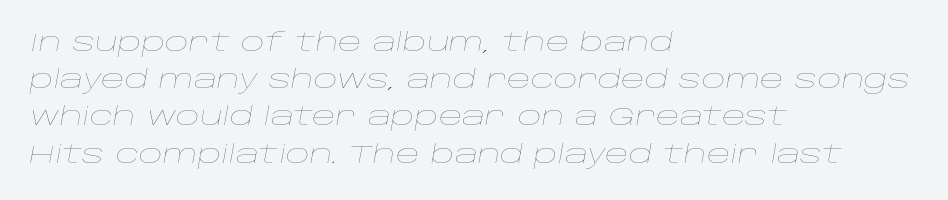
Each new line begins a customary step beneath the previous one. Tracking here is standard; glyphs follow each other at the usual distance. Layout note: lines flush left. These lines were composed using italics. The words here are not underlined.
